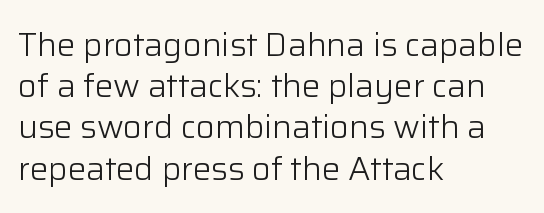
{"serif": "no", "italic": "no", "bold": "no", "weight": "light", "width": "normal", "stroke_contrast": "low", "x_height": "medium", "monospaced": "no", "underline": "no", "align": "left", "line_spacing": "normal", "line_spacing_ratio": 1.25, "letter_spacing": "normal", "letter_spacing_em": 0.0, "glyph_px": 33}
